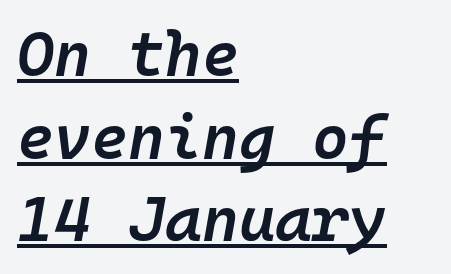
The image shows 63 px semibold type, italic (leaning right), monospaced; set left-aligned, normal line spacing (1.31x), normal letter spacing, underlined; low stroke contrast and a medium x-height.
